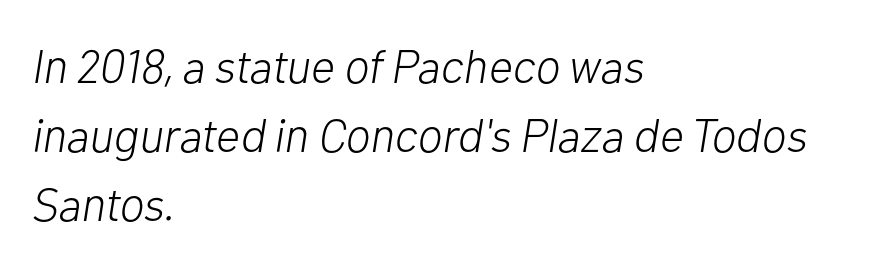
Q: Is the text bold? A: No.
Q: Is the text italic (slanted)? A: Yes, it leans right by about 10 degrees.
Q: Is the text underlined? A: No.
Q: How is the paragraph aligned? A: Left-aligned.
Q: Is the spacing between letters normal or unusually wide? A: Normal.
Q: Is the spacing between lines tight, normal or loose? A: Normal.
Q: Width (condensed, normal, or wide)? A: Normal.
Q: Stroke contrast? A: Low.
Q: x-height? A: Medium.
Q: Monospaced? A: No.
